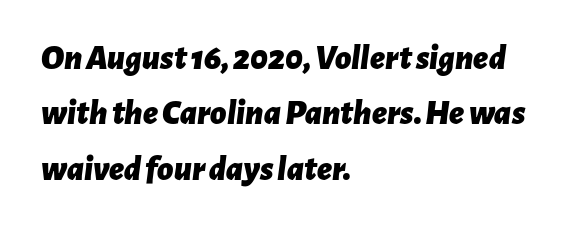
{"italic": "yes", "lean": "right", "slant_degrees": 7, "bold": "yes", "weight": "bold", "width": "normal", "stroke_contrast": "low", "x_height": "medium", "monospaced": "no", "underline": "no", "align": "left", "line_spacing": "normal", "line_spacing_ratio": 1.58, "letter_spacing": "normal", "letter_spacing_em": 0.0, "glyph_px": 35}
